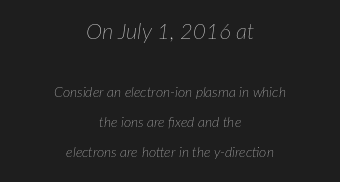
{"italic": "yes", "lean": "right", "slant_degrees": 7, "bold": "no", "underline": "no", "align": "center", "line_spacing": "loose", "line_spacing_ratio": 2.13, "letter_spacing": "normal", "letter_spacing_em": 0.0, "larger_block": "first", "size_ratio": 1.57, "glyph_px": 22}
